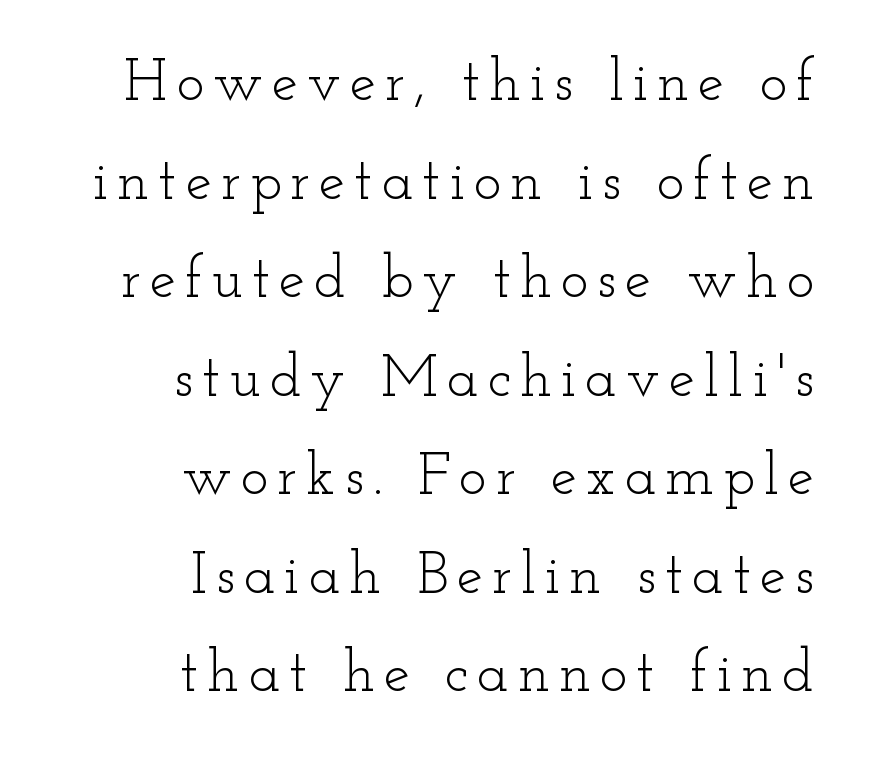
The image shows 59 px light, wide serif type, upright; set right-aligned, normal line spacing (1.67x), not underlined; low stroke contrast and a small x-height.
